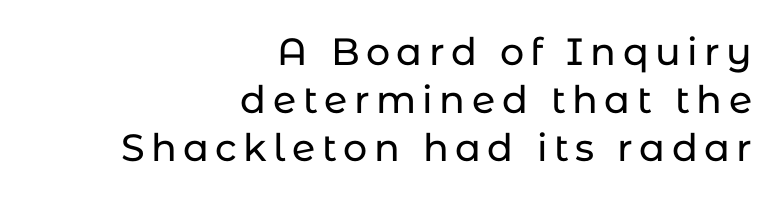
Q: Is the text italic (slanted)? A: No, it is upright.
Q: Is the typeface a serif or a sans-serif typeface? A: Sans-serif.
Q: Is the text underlined? A: No.
Q: How is the paragraph aligned? A: Right-aligned.
Q: Is the spacing between lines tight, normal or loose? A: Normal.
Q: Width (condensed, normal, or wide)? A: Normal.
Q: Stroke contrast? A: Low.
Q: x-height? A: Medium.
Q: Monospaced? A: No.
